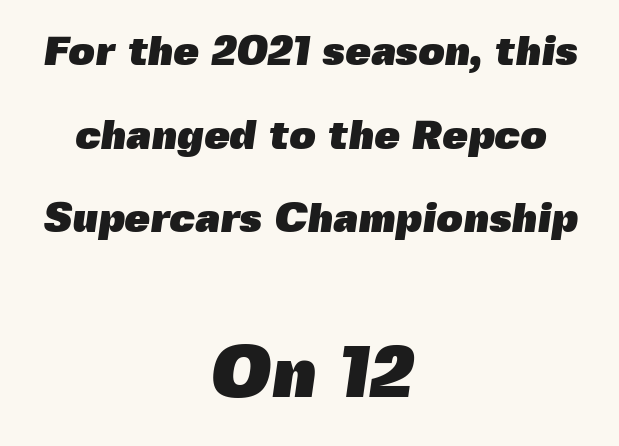
Words float on clear page, feet unadorned. Letterform terminals end flat and unadorned throughout the passage. Leading: increased. Which margin do the lines hug? Neither — every line sits in the middle.
